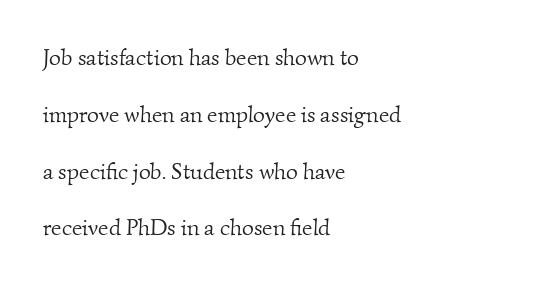
Q: Is the text bold? A: No.
Q: Is the text underlined? A: No.
Q: How is the paragraph aligned? A: Left-aligned.
Q: Is the spacing between letters normal or unusually wide? A: Normal.
Q: Is the spacing between lines tight, normal or loose? A: Loose.
